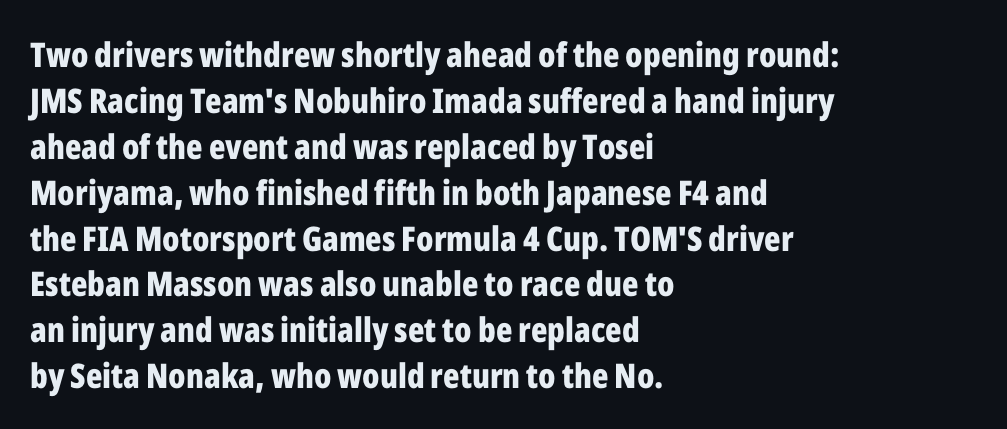
{"serif": "no", "italic": "no", "bold": "yes", "weight": "bold", "width": "condensed", "stroke_contrast": "low", "x_height": "medium", "monospaced": "no", "underline": "no", "align": "left", "line_spacing": "normal", "line_spacing_ratio": 1.35, "letter_spacing": "normal", "letter_spacing_em": 0.0, "glyph_px": 34}
